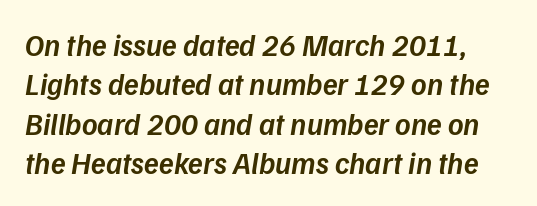
The image shows 30 px semibold type, italic (leaning right); set normal line spacing (1.31x), normal letter spacing, not underlined; low stroke contrast and a medium x-height.
